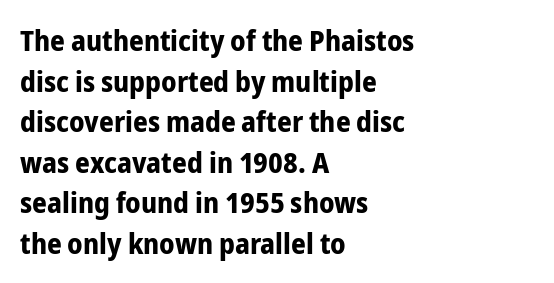
The image shows 29 px bold, condensed sans-serif type, upright; set left-aligned, normal line spacing (1.4x), normal letter spacing, not underlined; low stroke contrast and a medium x-height.
